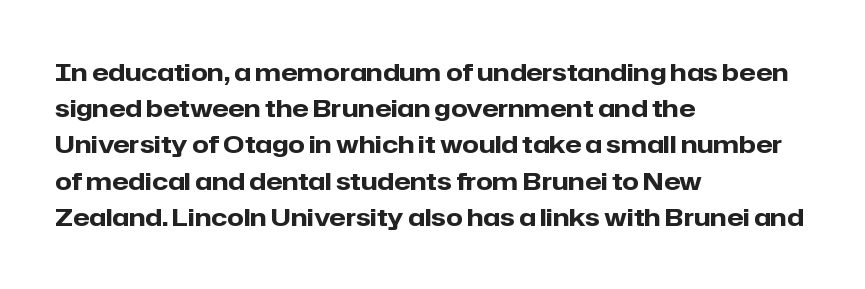
Q: Is the text bold? A: Yes.
Q: Is the text italic (slanted)? A: No, it is upright.
Q: Is the text underlined? A: No.
Q: How is the paragraph aligned? A: Left-aligned.
Q: Is the spacing between letters normal or unusually wide? A: Normal.
Q: Is the spacing between lines tight, normal or loose? A: Normal.
